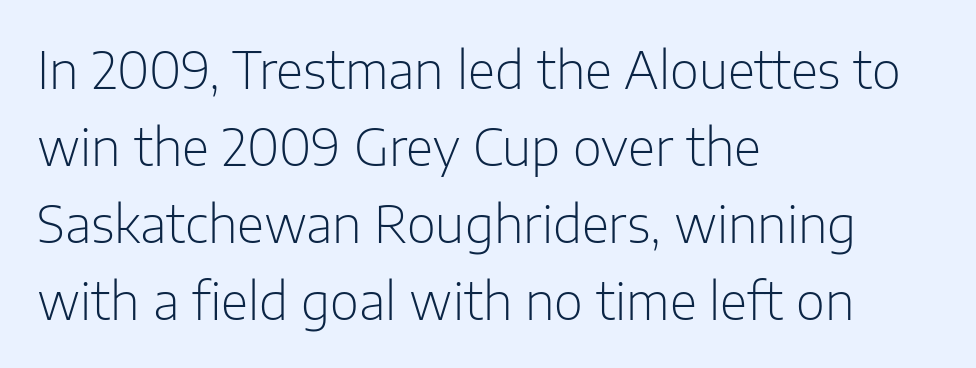
The image shows 50 px light sans-serif type, upright; set left-aligned, normal line spacing (1.54x), normal letter spacing, not underlined; low stroke contrast and a medium x-height.
